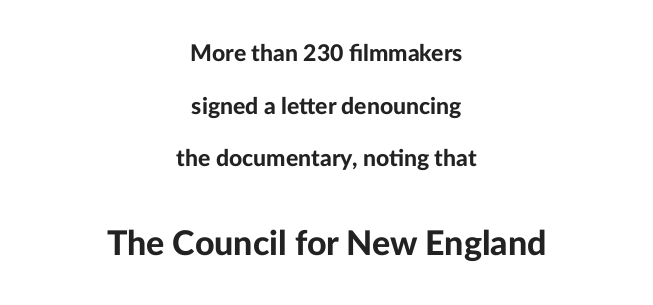
{"serif": "no", "italic": "no", "bold": "yes", "weight": "bold", "width": "normal", "stroke_contrast": "low", "x_height": "medium", "monospaced": "no", "underline": "no", "align": "center", "line_spacing": "loose", "line_spacing_ratio": 2.29, "letter_spacing": "normal", "letter_spacing_em": 0.0, "larger_block": "second", "size_ratio": 1.48, "glyph_px": 34}
